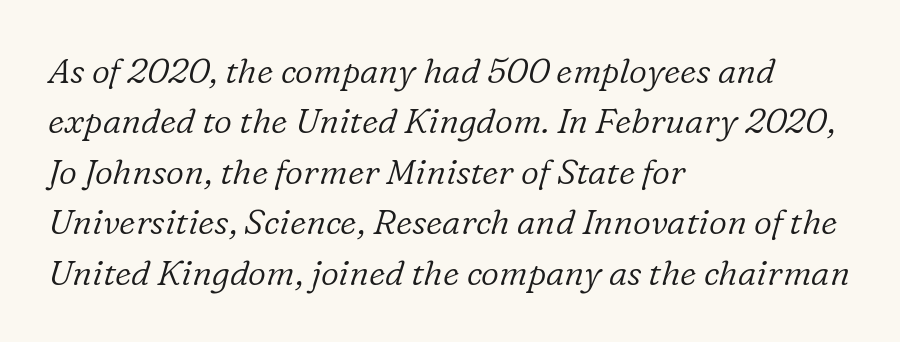
Anything drawn beneath the words? Only blank space. Weight: not bold — regular or lighter. Spacing verdict: proportional, widths tailored to each character. The line-height multiplier appears to be the usual default. Horizontally, the lines are justified to the leading edge only.
